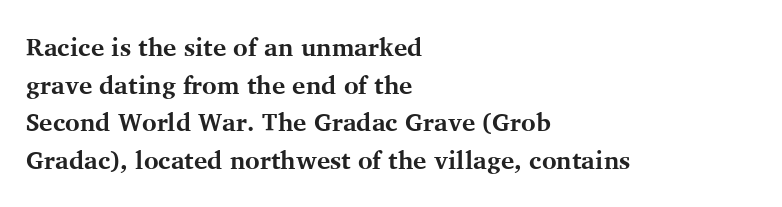
Students, note that the glyphs here touch the page at normal intervals. The vertical gap from one line to the next is medium. The lettering stays uniformly vertical, giving the passage a roman look. The lines are quadded left. Heft: maximum for text — a bold. Type without underlining.
